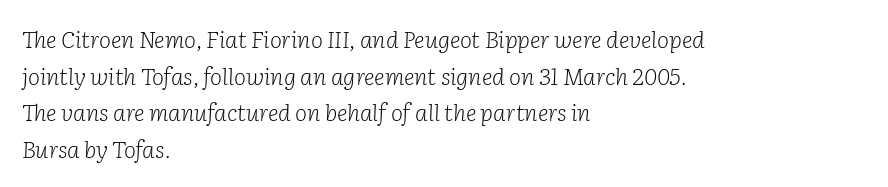
The image shows 23 px text type, italic (leaning right); set left-aligned, normal line spacing (1.59x), normal letter spacing, not underlined.
